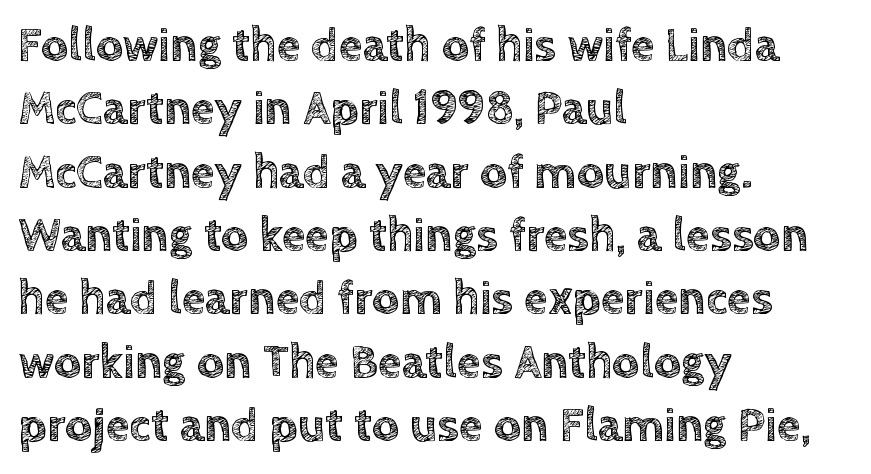
Q: Is the text italic (slanted)? A: No, it is upright.
Q: Is the text underlined? A: No.
Q: How is the paragraph aligned? A: Left-aligned.
Q: Is the spacing between letters normal or unusually wide? A: Normal.
Q: Is the spacing between lines tight, normal or loose? A: Normal.
Q: Width (condensed, normal, or wide)? A: Normal.
Q: x-height? A: Large.
Q: Monospaced? A: No.
